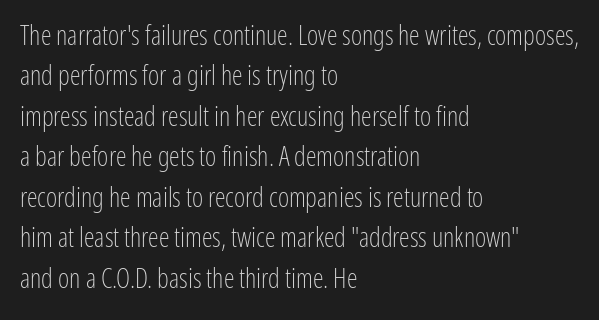
The passage shown stacks its lines at a standard gap. Students, note that the glyphs here touch the page at normal intervals. This reads as an unemphasized weight, regular at the heaviest. Typeset ragged right — the left edge is the straight one. No italicization has been applied; the sample stays upright.
